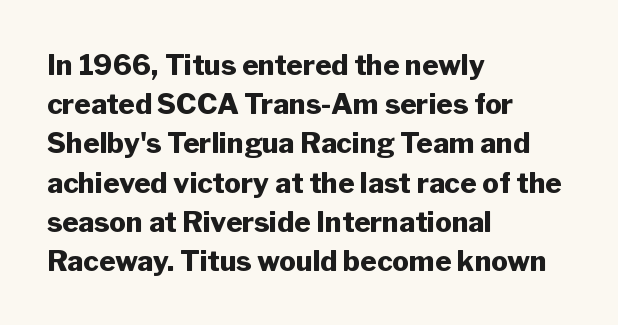
Q: Is the text bold? A: Yes.
Q: Is the text italic (slanted)? A: No, it is upright.
Q: Is the typeface a serif or a sans-serif typeface? A: Sans-serif.
Q: Is the text underlined? A: No.
Q: How is the paragraph aligned? A: Left-aligned.
Q: Is the spacing between letters normal or unusually wide? A: Normal.
Q: Is the spacing between lines tight, normal or loose? A: Normal.
Q: Width (condensed, normal, or wide)? A: Normal.
Q: Stroke contrast? A: Low.
Q: x-height? A: Medium.
Q: Monospaced? A: No.
